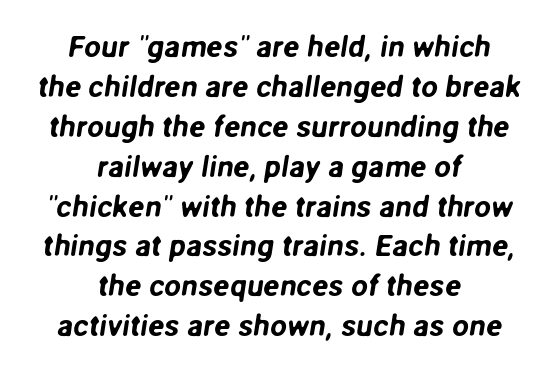
Centered paragraph, ragged on both sides. Just letters on the line, the space beneath them empty. Is this a sans? Yes — the strokes have no serifs. Honestly, the letter spacing is just normal — you wouldn't notice it. Is there much room between lines? A standard amount, neither cramped nor airy.
